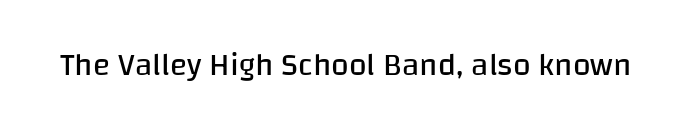
Q: Is the text bold? A: No.
Q: Is the text italic (slanted)? A: No, it is upright.
Q: Is the typeface a serif or a sans-serif typeface? A: Sans-serif.
Q: Is the text underlined? A: No.
Q: Is the spacing between letters normal or unusually wide? A: Normal.
Q: Width (condensed, normal, or wide)? A: Normal.
Q: Stroke contrast? A: Low.
Q: x-height? A: Large.
Q: Monospaced? A: No.
